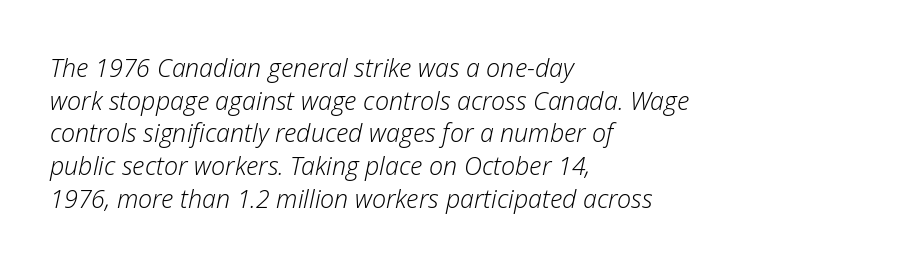
The image shows 25 px text type, italic (leaning right); set left-aligned, normal line spacing (1.31x), normal letter spacing, not underlined.
